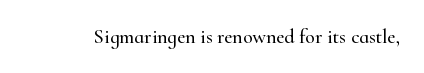
{"italic": "no", "underline": "no", "letter_spacing": "normal", "letter_spacing_em": 0.0, "glyph_px": 20}
